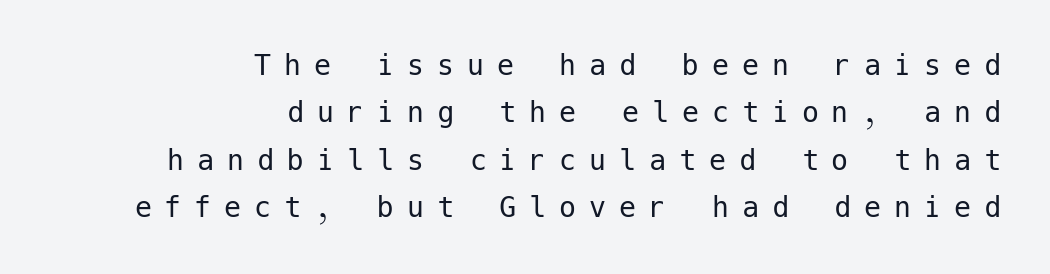
The image shows 34 px regular-weight sans-serif type, upright; set right-aligned, normal line spacing (1.39x), unusually wide letter spacing (+0.38 em), not underlined; low stroke contrast and a medium x-height.
